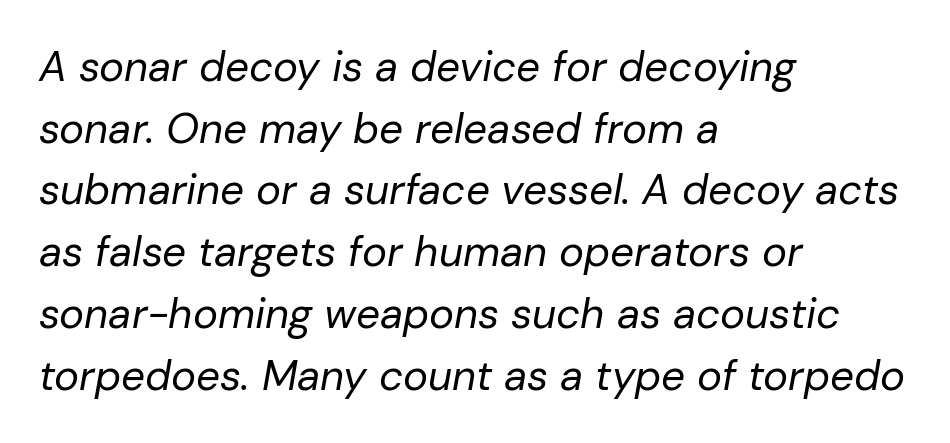
{"italic": "yes", "lean": "right", "slant_degrees": 10, "bold": "no", "weight": "regular", "width": "normal", "stroke_contrast": "low", "x_height": "medium", "monospaced": "no", "underline": "no", "align": "left", "line_spacing": "normal", "line_spacing_ratio": 1.47, "letter_spacing": "normal", "letter_spacing_em": 0.0, "glyph_px": 42}
